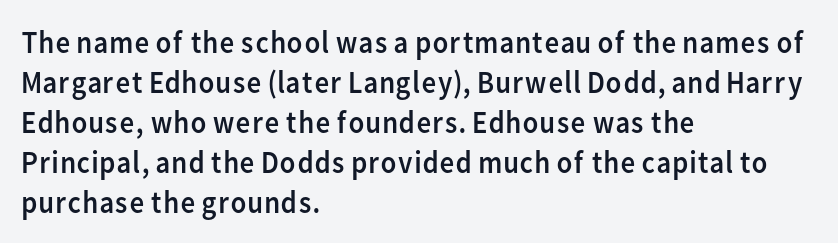
{"serif": "no", "italic": "no", "bold": "no", "weight": "regular", "width": "normal", "stroke_contrast": "low", "x_height": "medium", "monospaced": "no", "underline": "no", "align": "left", "line_spacing": "normal", "line_spacing_ratio": 1.25, "letter_spacing": "normal", "letter_spacing_em": 0.0, "glyph_px": 32}
